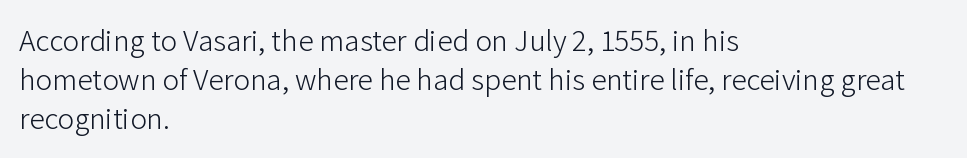
{"serif": "no", "italic": "no", "bold": "no", "weight": "light", "width": "normal", "stroke_contrast": "low", "x_height": "medium", "monospaced": "no", "underline": "no", "align": "left", "line_spacing": "normal", "line_spacing_ratio": 1.26, "letter_spacing": "normal", "letter_spacing_em": 0.0, "glyph_px": 31}
